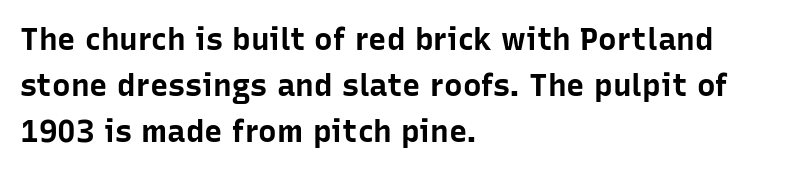
{"serif": "no", "italic": "no", "bold": "yes", "weight": "bold", "width": "normal", "stroke_contrast": "low", "x_height": "medium", "monospaced": "no", "underline": "no", "align": "left", "line_spacing": "normal", "line_spacing_ratio": 1.48, "letter_spacing": "normal", "letter_spacing_em": 0.0, "glyph_px": 31}
